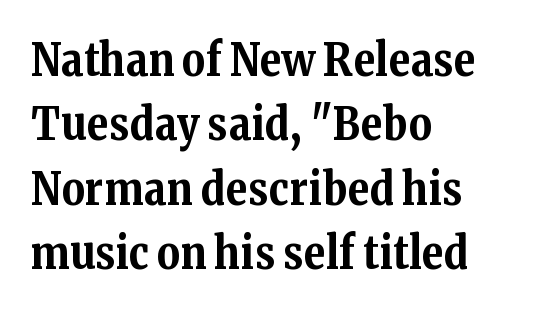
This block has exactly the height ordinary leading produces. A typesetter would label this face a serif. Type without underlining. This sample uses an upright cut, with every glyph sitting square on the baseline.
